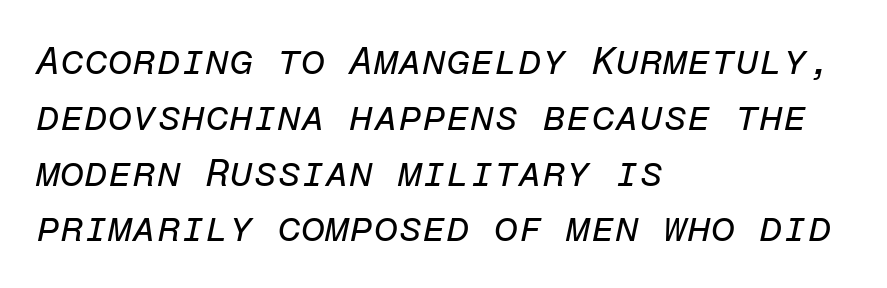
{"italic": "yes", "lean": "right", "slant_degrees": 12, "bold": "no", "weight": "regular", "width": "normal", "stroke_contrast": "low", "x_height": "medium", "monospaced": "yes", "underline": "no", "align": "left", "line_spacing": "normal", "line_spacing_ratio": 1.43, "letter_spacing": "normal", "letter_spacing_em": 0.0, "glyph_px": 39}
